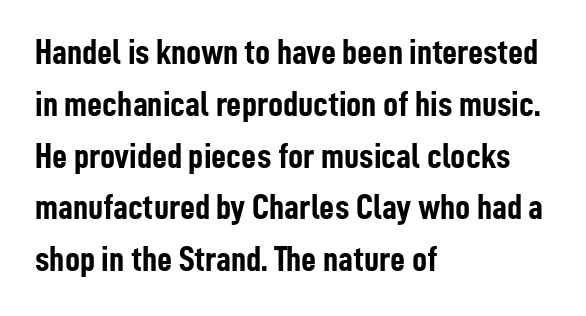
Each new line begins a customary step beneath the previous one. Varying glyph widths throughout — classic text-font behaviour. Heft: maximum for text — a bold. Descenders are the only things crossing below the line. The line texture is even and compact thanks to regular tracking. A typesetter would mark this as roman, not italic.
